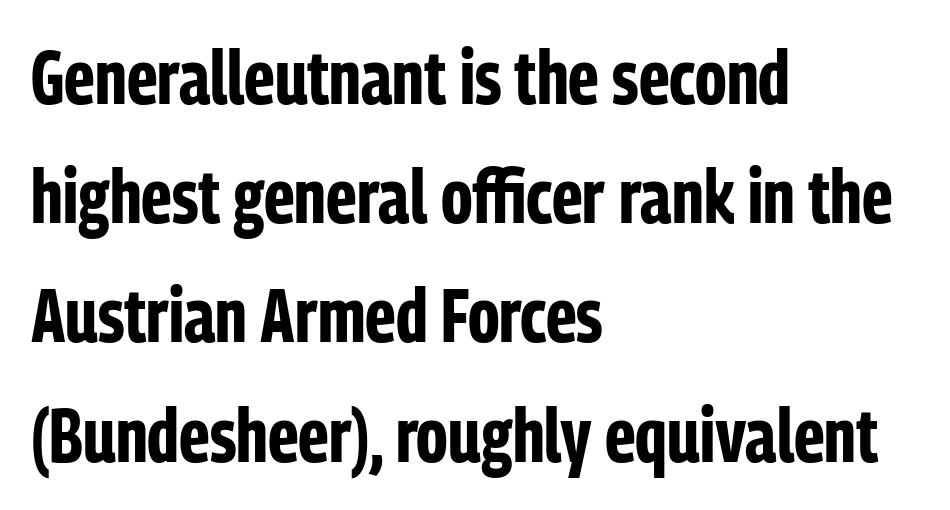
{"serif": "no", "italic": "no", "bold": "yes", "weight": "bold", "width": "condensed", "stroke_contrast": "low", "x_height": "medium", "monospaced": "no", "underline": "no", "align": "left", "line_spacing": "normal", "line_spacing_ratio": 1.59, "letter_spacing": "normal", "letter_spacing_em": 0.0, "glyph_px": 75}
